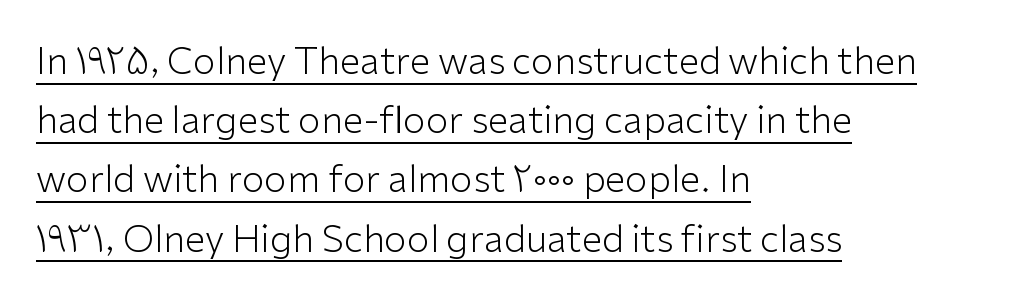
Reading down the column, the eye jumps a familiar distance to each next line. Check the space under the baseline: a stroke is drawn there. The characters are drawn with everyday or finer stroke widths. I'd call this a sans setting — the letters go barefoot. Think of a printed novel: that variable character pitch is what you see here.
